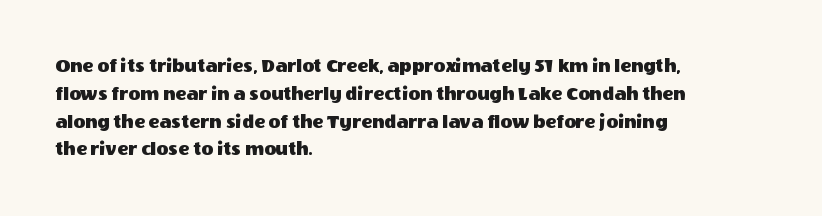
Q: Is the text italic (slanted)? A: No, it is upright.
Q: Is the text underlined? A: No.
Q: How is the paragraph aligned? A: Left-aligned.
Q: Is the spacing between letters normal or unusually wide? A: Normal.
Q: Is the spacing between lines tight, normal or loose? A: Normal.
